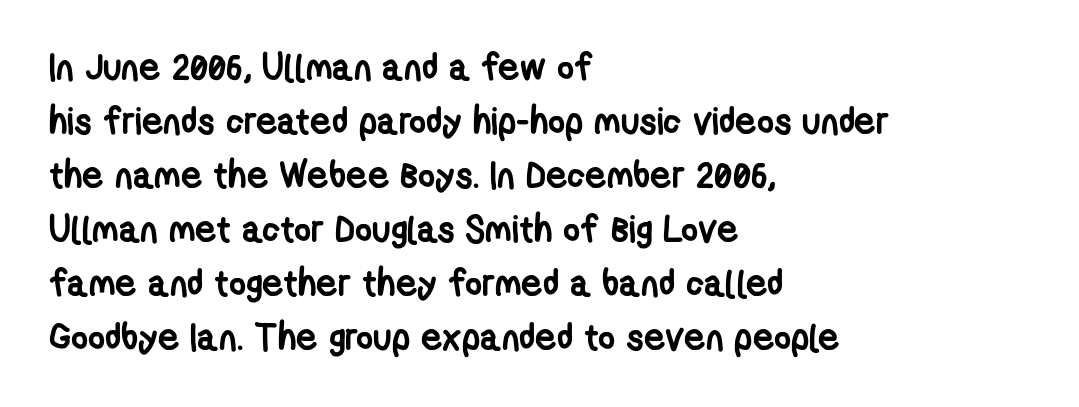
{"serif": "no", "bold": "yes", "weight": "semibold", "width": "condensed", "stroke_contrast": "low", "x_height": "medium", "monospaced": "no", "underline": "no", "align": "left", "line_spacing": "normal", "line_spacing_ratio": 1.46, "letter_spacing": "normal", "letter_spacing_em": 0.0, "glyph_px": 37}
